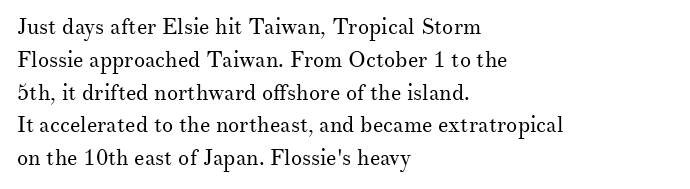
Q: Is the text bold? A: No.
Q: Is the text italic (slanted)? A: No, it is upright.
Q: Is the text underlined? A: No.
Q: How is the paragraph aligned? A: Left-aligned.
Q: Is the spacing between letters normal or unusually wide? A: Normal.
Q: Is the spacing between lines tight, normal or loose? A: Normal.
